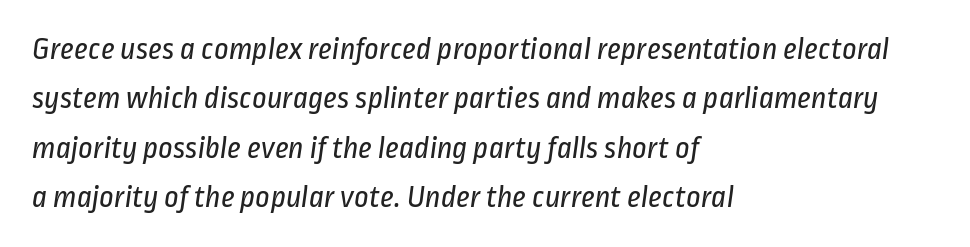
Q: Is the text bold? A: No.
Q: Is the typeface a serif or a sans-serif typeface? A: Sans-serif.
Q: Is the text underlined? A: No.
Q: How is the paragraph aligned? A: Left-aligned.
Q: Is the spacing between letters normal or unusually wide? A: Normal.
Q: Is the spacing between lines tight, normal or loose? A: Normal.
Q: Width (condensed, normal, or wide)? A: Condensed.
Q: Stroke contrast? A: Low.
Q: x-height? A: Medium.
Q: Monospaced? A: No.
